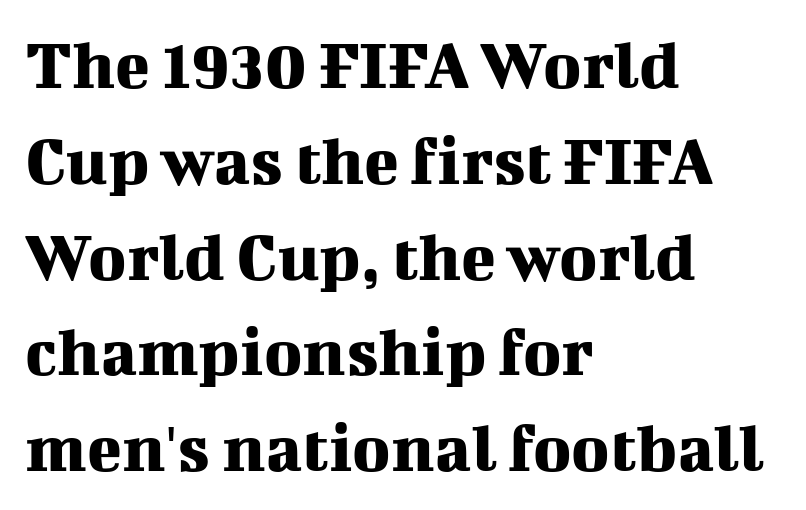
The lettering stays uniformly vertical, giving the passage a roman look. Serif or sans? Serif — the stroke terminals have little feet. The letterforms sit shoulder to shoulder at normal distance. The rendering uses natural spacing where letterforms have individual widths. The lines sit at an ordinary, default distance from one another.
